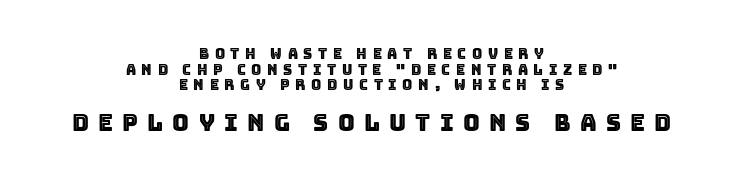
Q: Is the text italic (slanted)? A: No, it is upright.
Q: Is the text underlined? A: No.
Q: How is the paragraph aligned? A: Centered.
Q: Is the spacing between letters normal or unusually wide? A: Unusually wide.
Q: Is the spacing between lines tight, normal or loose? A: Tight.
Q: Which block of text is set in a larger size, the first (top) or the second (bottom)? A: The second (bottom) one.
